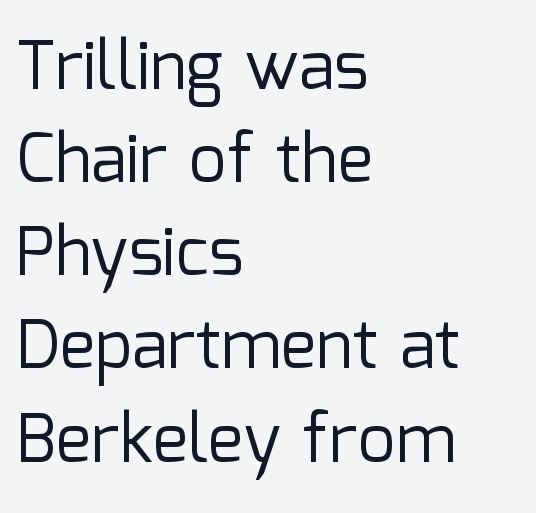
Decoration check: the copy has no underline. A light-to-regular cut is what we see here. Caption: multi-line text, flush left, ragged right. Vertical spacing — default. Ascenders rise straight up at ninety degrees. Varying glyph widths throughout — classic text-font behaviour.
